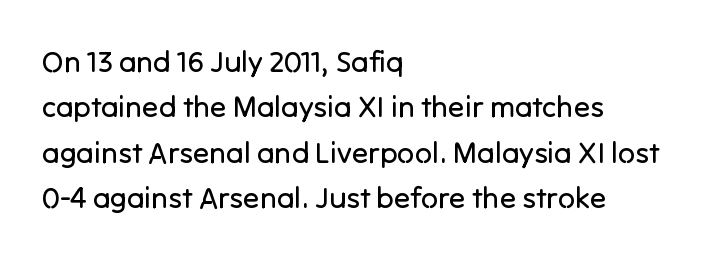
{"serif": "no", "italic": "no", "bold": "no", "weight": "regular", "width": "normal", "stroke_contrast": "low", "x_height": "medium", "monospaced": "no", "underline": "no", "align": "left", "line_spacing": "normal", "line_spacing_ratio": 1.51, "letter_spacing": "normal", "letter_spacing_em": 0.0, "glyph_px": 30}
